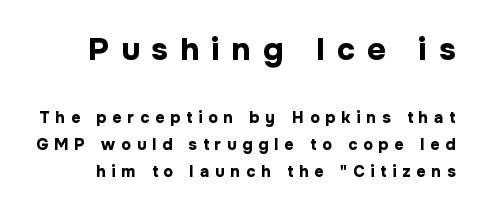
{"serif": "no", "italic": "no", "bold": "yes", "weight": "bold", "width": "normal", "stroke_contrast": "low", "x_height": "medium", "monospaced": "no", "underline": "no", "line_spacing": "normal", "line_spacing_ratio": 1.68, "letter_spacing": "wide", "letter_spacing_em": 0.37, "larger_block": "first", "size_ratio": 2.0, "glyph_px": 32}
